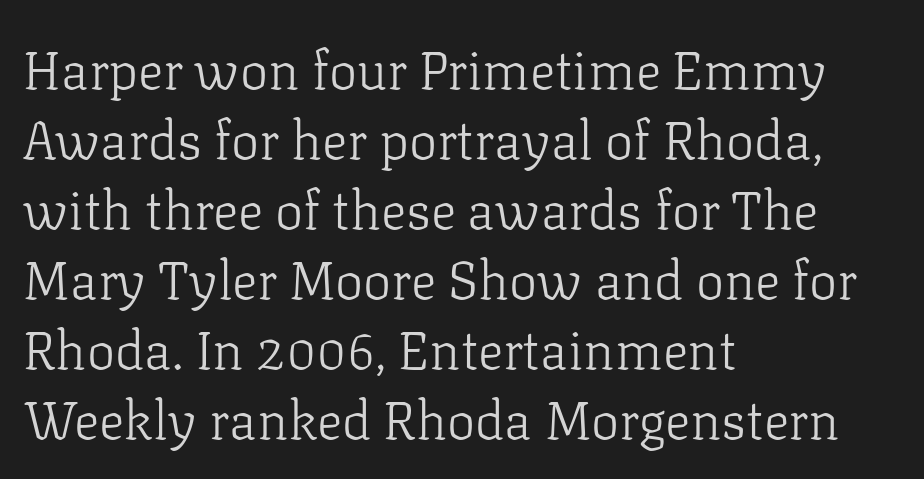
Q: Is the text bold? A: No.
Q: Is the text italic (slanted)? A: No, it is upright.
Q: Is the typeface a serif or a sans-serif typeface? A: Serif.
Q: Is the text underlined? A: No.
Q: How is the paragraph aligned? A: Left-aligned.
Q: Is the spacing between letters normal or unusually wide? A: Normal.
Q: Is the spacing between lines tight, normal or loose? A: Normal.
Q: Width (condensed, normal, or wide)? A: Normal.
Q: Stroke contrast? A: Low.
Q: x-height? A: Medium.
Q: Monospaced? A: No.
